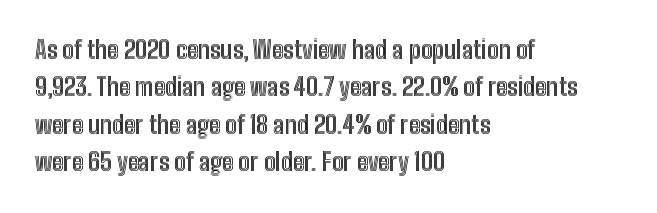
Q: Is the text italic (slanted)? A: No, it is upright.
Q: Is the text underlined? A: No.
Q: How is the paragraph aligned? A: Left-aligned.
Q: Is the spacing between letters normal or unusually wide? A: Normal.
Q: Is the spacing between lines tight, normal or loose? A: Normal.
